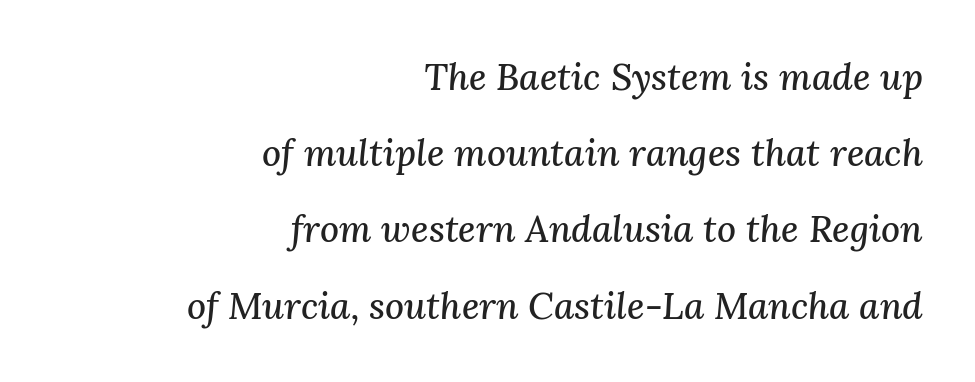
These lines are rendered in a variable-pitch font. Each new line begins a long way beneath the previous one. Tracking value appears to be zero — textbook default spacing. Compared with a flush-left layout, this one pins lines to the opposite, right side. It's the slanting kind of type.
